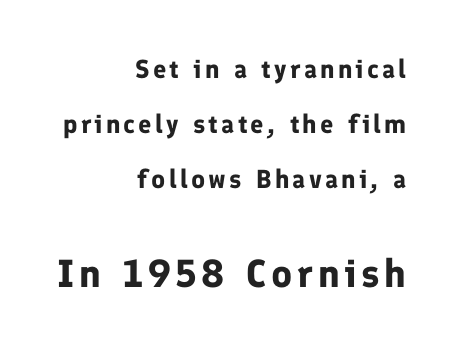
Letters rest on an invisible, unmarked baseline. The face used here is proportionally spaced, like ordinary book or web type. As a designer I'd log this as weight 700, bold. Horizontal alignment here is rightward, an uncommon choice for prose. Are there feet on the stems? There aren't — it's a sans.
